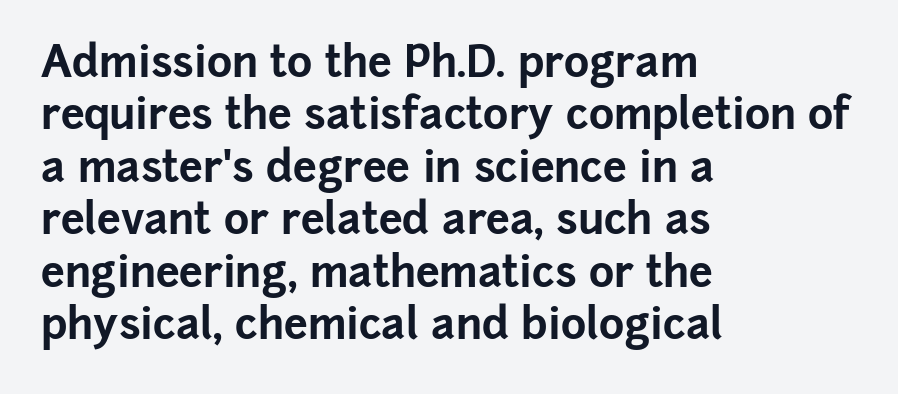
{"serif": "no", "italic": "no", "bold": "yes", "weight": "bold", "width": "normal", "stroke_contrast": "low", "x_height": "medium", "monospaced": "no", "underline": "no", "align": "left", "line_spacing_ratio": 1.22, "letter_spacing": "normal", "letter_spacing_em": 0.0, "glyph_px": 43}
